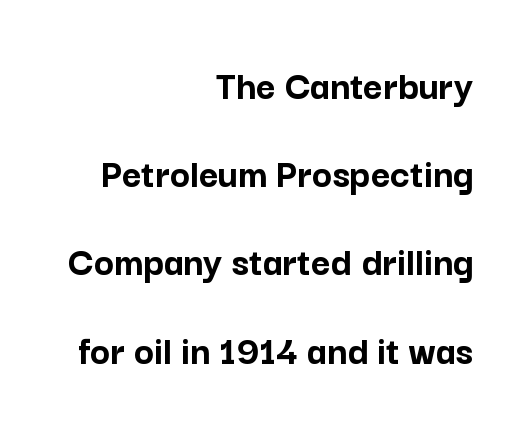
Q: Is the text bold? A: Yes.
Q: Is the text italic (slanted)? A: No, it is upright.
Q: Is the typeface a serif or a sans-serif typeface? A: Sans-serif.
Q: Is the text underlined? A: No.
Q: How is the paragraph aligned? A: Right-aligned.
Q: Is the spacing between letters normal or unusually wide? A: Normal.
Q: Is the spacing between lines tight, normal or loose? A: Loose.
Q: Width (condensed, normal, or wide)? A: Normal.
Q: Stroke contrast? A: Low.
Q: x-height? A: Medium.
Q: Monospaced? A: No.
